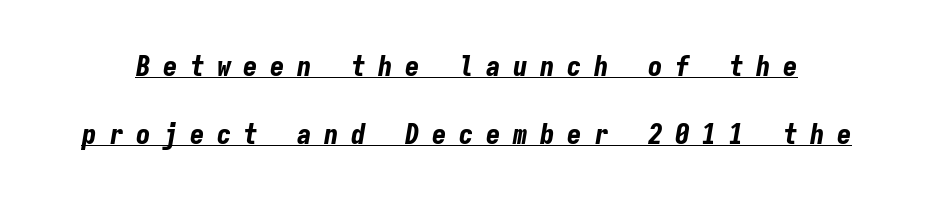
{"italic": "yes", "lean": "right", "slant_degrees": 9, "bold": "yes", "weight": "bold", "width": "condensed", "stroke_contrast": "low", "x_height": "medium", "monospaced": "yes", "underline": "yes", "line_spacing": "loose", "line_spacing_ratio": 2.33, "letter_spacing": "wide", "letter_spacing_em": 0.43, "glyph_px": 29}
